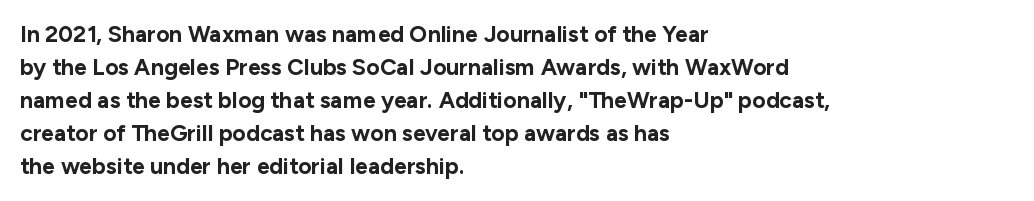
Q: Is the text bold? A: Yes.
Q: Is the text italic (slanted)? A: No, it is upright.
Q: Is the text underlined? A: No.
Q: How is the paragraph aligned? A: Left-aligned.
Q: Is the spacing between letters normal or unusually wide? A: Normal.
Q: Is the spacing between lines tight, normal or loose? A: Normal.
